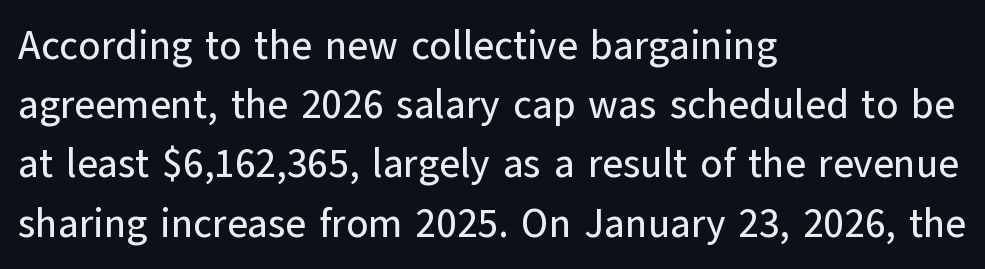
{"serif": "no", "italic": "no", "width": "normal", "stroke_contrast": "low", "x_height": "medium", "monospaced": "no", "underline": "no", "align": "left", "line_spacing": "normal", "line_spacing_ratio": 1.48, "letter_spacing": "normal", "letter_spacing_em": 0.0, "glyph_px": 40}
